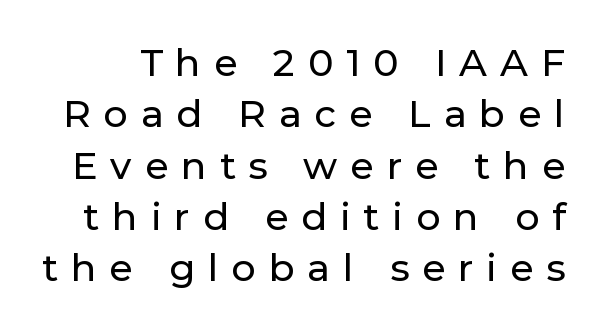
Q: Is the text italic (slanted)? A: No, it is upright.
Q: Is the typeface a serif or a sans-serif typeface? A: Sans-serif.
Q: Is the text underlined? A: No.
Q: Is the spacing between letters normal or unusually wide? A: Unusually wide.
Q: Is the spacing between lines tight, normal or loose? A: Normal.
Q: Width (condensed, normal, or wide)? A: Normal.
Q: Stroke contrast? A: Low.
Q: x-height? A: Medium.
Q: Monospaced? A: No.
